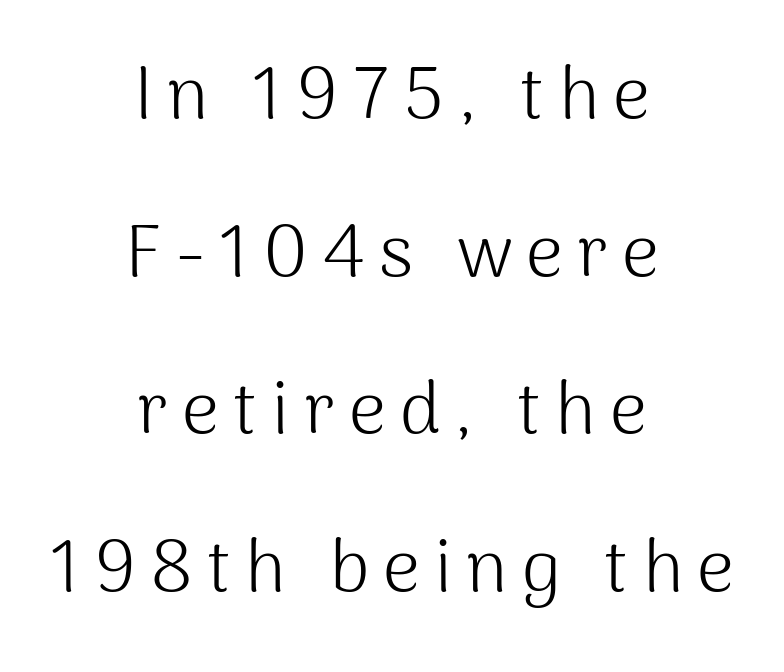
{"serif": "no", "italic": "no", "bold": "no", "weight": "light", "width": "normal", "stroke_contrast": "medium", "x_height": "medium", "monospaced": "no", "underline": "no", "align": "center", "line_spacing": "loose", "line_spacing_ratio": 2.16, "glyph_px": 73}
